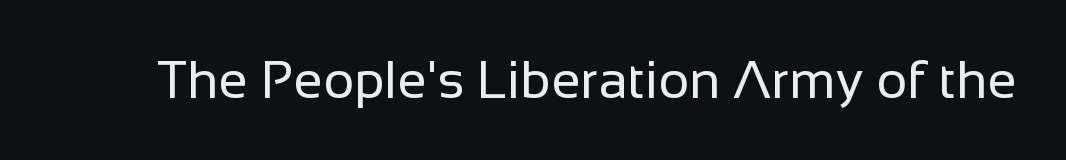
{"serif": "no", "italic": "no", "bold": "no", "weight": "regular", "width": "normal", "stroke_contrast": "low", "x_height": "medium", "monospaced": "no", "underline": "no", "letter_spacing": "normal", "letter_spacing_em": 0.0, "glyph_px": 53}
